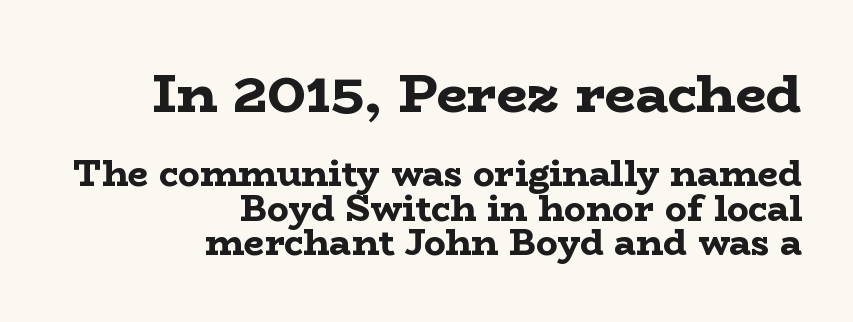
Q: Is the text bold? A: Yes.
Q: Is the text italic (slanted)? A: No, it is upright.
Q: Is the typeface a serif or a sans-serif typeface? A: Serif.
Q: Is the text underlined? A: No.
Q: How is the paragraph aligned? A: Right-aligned.
Q: Is the spacing between letters normal or unusually wide? A: Normal.
Q: Is the spacing between lines tight, normal or loose? A: Tight.
Q: Which block of text is set in a larger size, the first (top) or the second (bottom)? A: The first (top) one.
Q: Width (condensed, normal, or wide)? A: Wide.
Q: Stroke contrast? A: Low.
Q: x-height? A: Medium.
Q: Monospaced? A: No.
